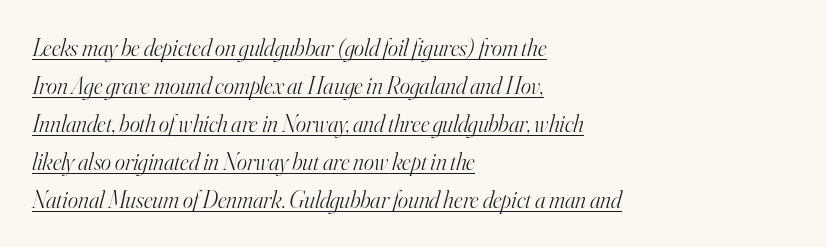
{"italic": "yes", "lean": "right", "slant_degrees": 16, "bold": "no", "underline": "yes", "align": "left", "line_spacing": "normal", "line_spacing_ratio": 1.58, "letter_spacing": "normal", "letter_spacing_em": 0.0, "glyph_px": 24}
